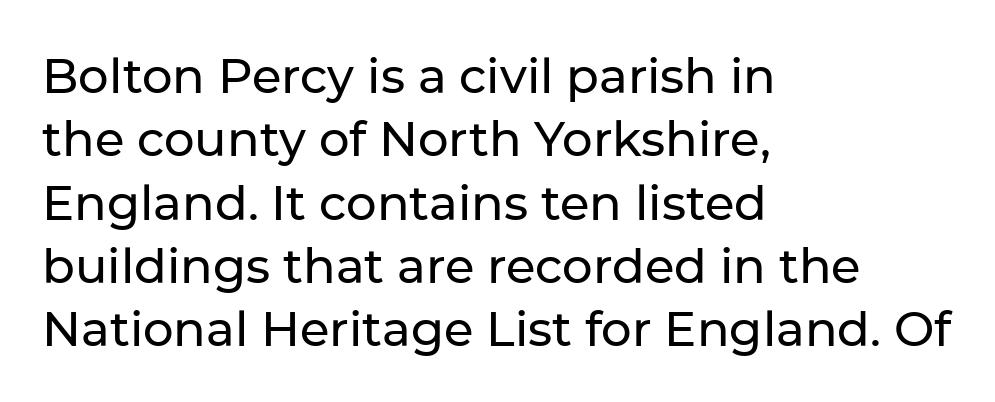
Q: Is the text italic (slanted)? A: No, it is upright.
Q: Is the typeface a serif or a sans-serif typeface? A: Sans-serif.
Q: Is the text underlined? A: No.
Q: How is the paragraph aligned? A: Left-aligned.
Q: Is the spacing between letters normal or unusually wide? A: Normal.
Q: Is the spacing between lines tight, normal or loose? A: Normal.
Q: Width (condensed, normal, or wide)? A: Normal.
Q: Stroke contrast? A: Low.
Q: x-height? A: Medium.
Q: Monospaced? A: No.
